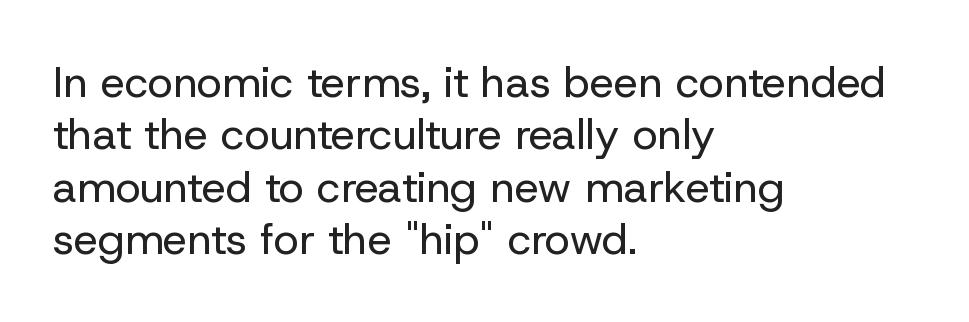
A bare baseline throughout the passage. Varying glyph widths throughout — classic text-font behaviour. This rendering uses left alignment, leaving the right contour irregular. Tracking value appears to be zero — textbook default spacing.
